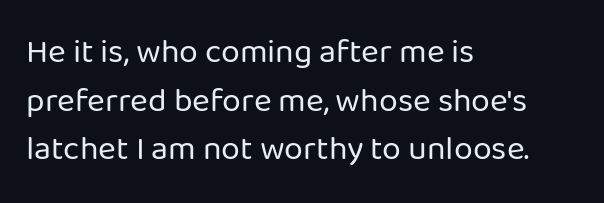
Stem width sits at or under what a default text font uses. The passage shown is not underscored anywhere. This sample has the flowing, uneven cadence of proportional lettering. The passage shown is typeset with a sans-serif family. Reading down the column, the eye jumps a familiar distance to each next line.
